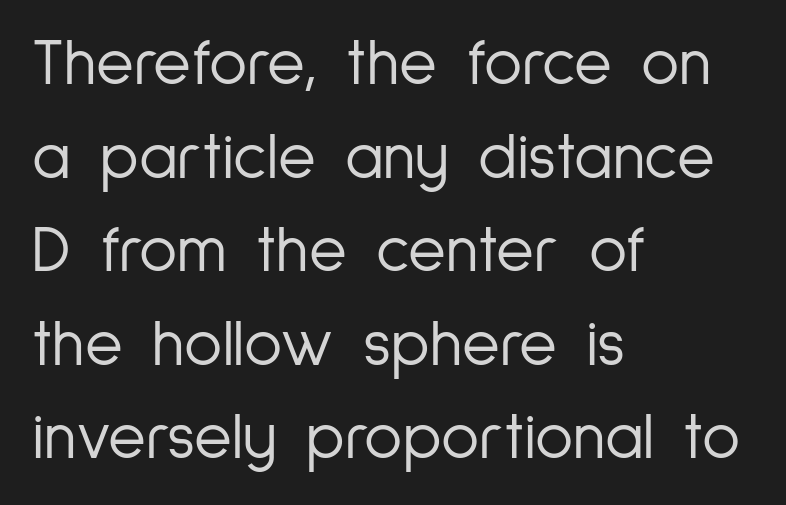
The image shows 65 px light, condensed sans-serif type, upright; set left-aligned, normal line spacing (1.44x), normal letter spacing, not underlined; low stroke contrast and a medium x-height.
